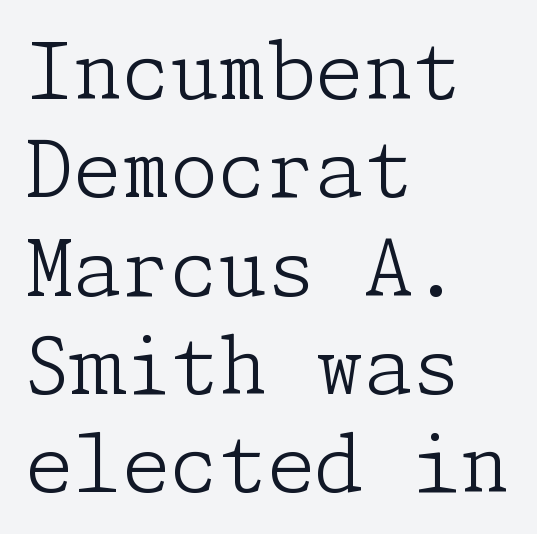
Q: Is the text bold? A: No.
Q: Is the text italic (slanted)? A: No, it is upright.
Q: Is the typeface a serif or a sans-serif typeface? A: Serif.
Q: Is the text underlined? A: No.
Q: How is the paragraph aligned? A: Left-aligned.
Q: Is the spacing between letters normal or unusually wide? A: Normal.
Q: Is the spacing between lines tight, normal or loose? A: Normal.
Q: Width (condensed, normal, or wide)? A: Normal.
Q: Stroke contrast? A: Low.
Q: x-height? A: Medium.
